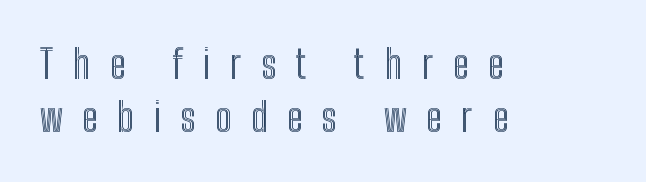
{"italic": "no", "width": "condensed", "x_height": "medium", "monospaced": "no", "underline": "no", "align": "left", "line_spacing": "normal", "line_spacing_ratio": 1.36, "letter_spacing": "wide", "letter_spacing_em": 0.5, "glyph_px": 39}
